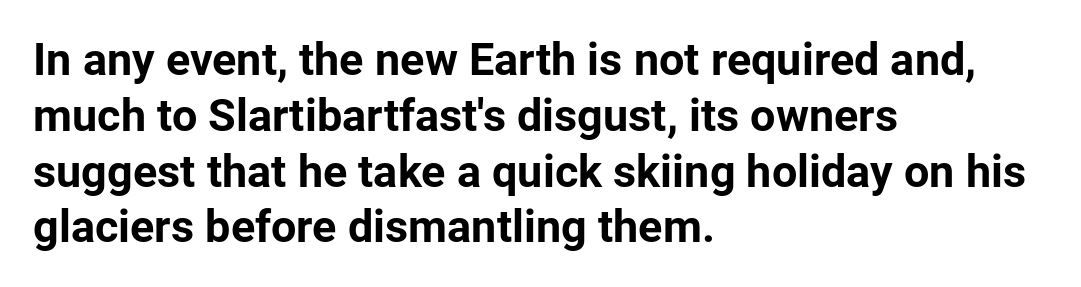
Q: Is the text bold? A: Yes.
Q: Is the text italic (slanted)? A: No, it is upright.
Q: Is the typeface a serif or a sans-serif typeface? A: Sans-serif.
Q: Is the text underlined? A: No.
Q: How is the paragraph aligned? A: Left-aligned.
Q: Is the spacing between letters normal or unusually wide? A: Normal.
Q: Width (condensed, normal, or wide)? A: Normal.
Q: Stroke contrast? A: Low.
Q: x-height? A: Medium.
Q: Monospaced? A: No.
